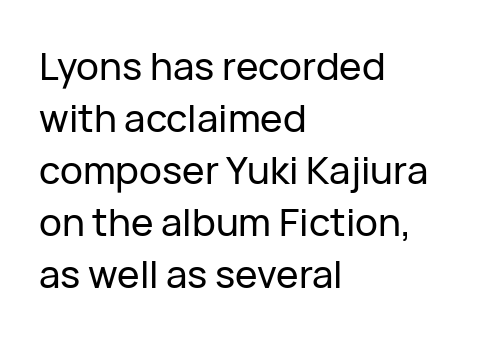
The image shows 38 px sans-serif type, upright; set left-aligned, normal line spacing (1.37x), normal letter spacing, not underlined; low stroke contrast and a medium x-height.
